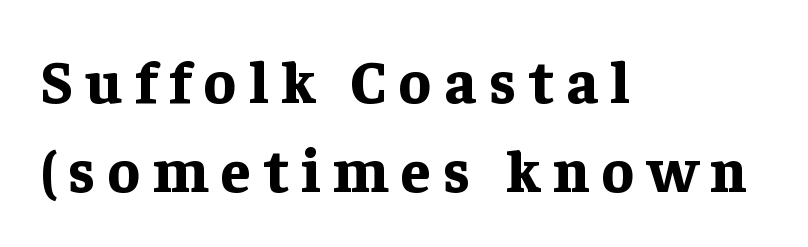
The image shows 60 px bold serif type, upright; set left-aligned, normal line spacing (1.49x), unusually wide letter spacing (+0.21 em), not underlined; low stroke contrast and a medium x-height.
